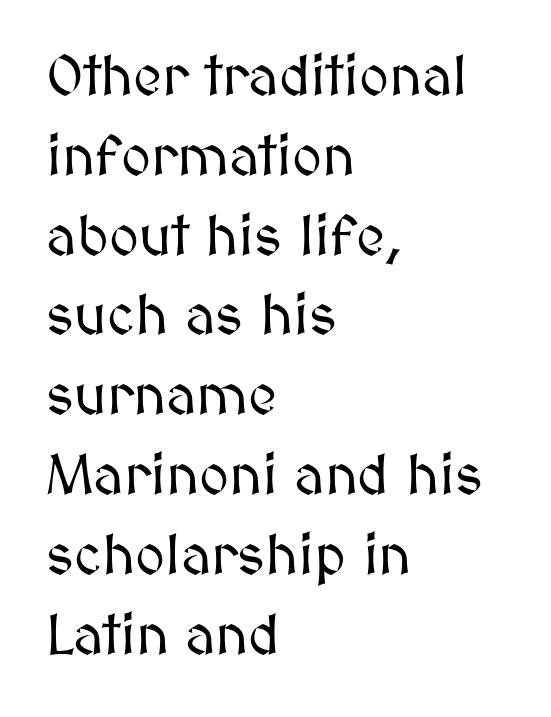
Q: Is the text italic (slanted)? A: No, it is upright.
Q: Is the text underlined? A: No.
Q: How is the paragraph aligned? A: Left-aligned.
Q: Is the spacing between letters normal or unusually wide? A: Normal.
Q: Is the spacing between lines tight, normal or loose? A: Normal.
Q: Width (condensed, normal, or wide)? A: Normal.
Q: Stroke contrast? A: Medium.
Q: x-height? A: Medium.
Q: Monospaced? A: No.
